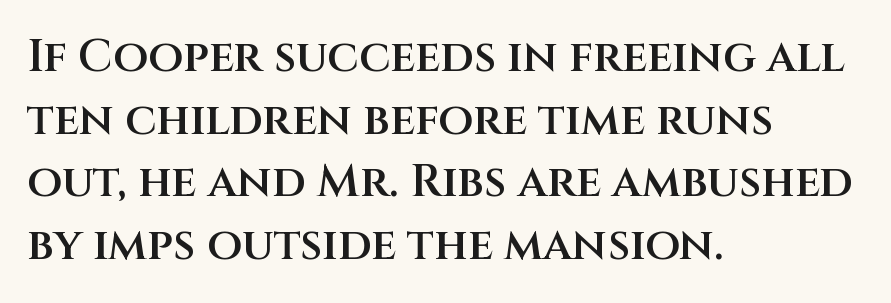
{"serif": "no", "italic": "no", "bold": "semi", "weight": "semibold", "width": "normal", "stroke_contrast": "medium", "x_height": "large", "monospaced": "no", "underline": "no", "align": "left", "line_spacing": "normal", "line_spacing_ratio": 1.39, "letter_spacing": "normal", "letter_spacing_em": 0.0, "glyph_px": 45}
